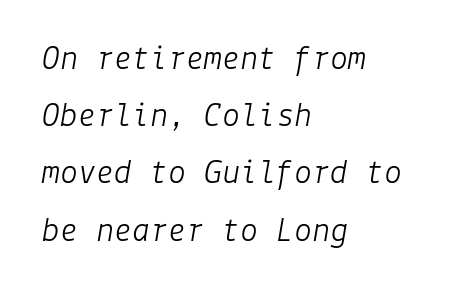
The image shows 36 px light type, italic (leaning right); set left-aligned, normal line spacing (1.59x), normal letter spacing, not underlined; low stroke contrast and a medium x-height.
